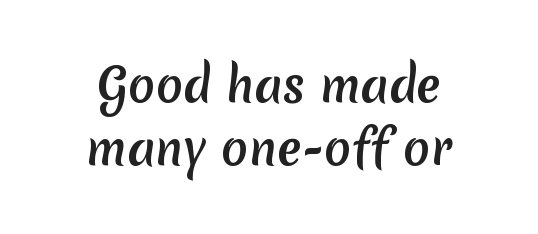
These lines carry a lot of weight — the face is fully bold. Leading: standard. Nope, no serifs anywhere on these letters. Does the copy run flush right? No — it is centered line by line. Unmarked baselines from the first word to the last. Between one letter and the next there's only the usual sliver of space.
